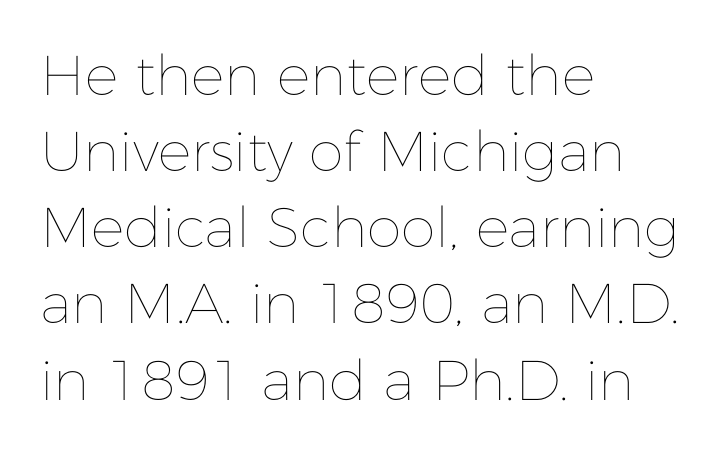
On a weight scale, this lands at 450 or below. Nobody drew a line under any word here. Ordinary non-slanted type is in use. No extra tracking has been applied to these lines. Where is the straight margin? On the left. The block of text has a typical density, with ordinary space between rows.
